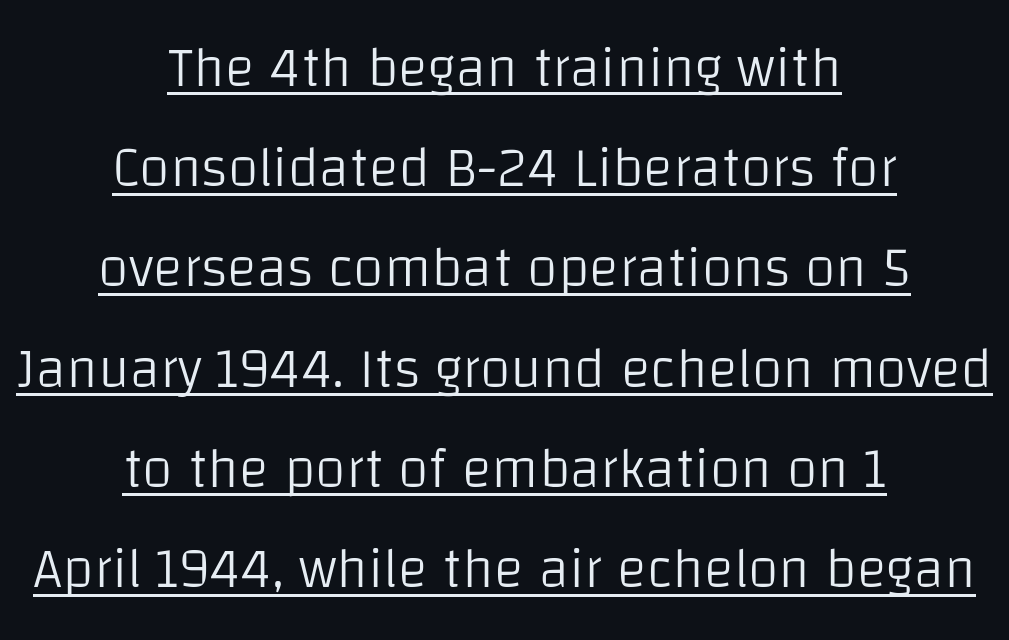
{"serif": "no", "italic": "no", "bold": "no", "weight": "light", "width": "normal", "stroke_contrast": "low", "x_height": "large", "monospaced": "no", "underline": "yes", "align": "center", "line_spacing_ratio": 1.79, "letter_spacing": "normal", "letter_spacing_em": 0.0, "glyph_px": 56}
